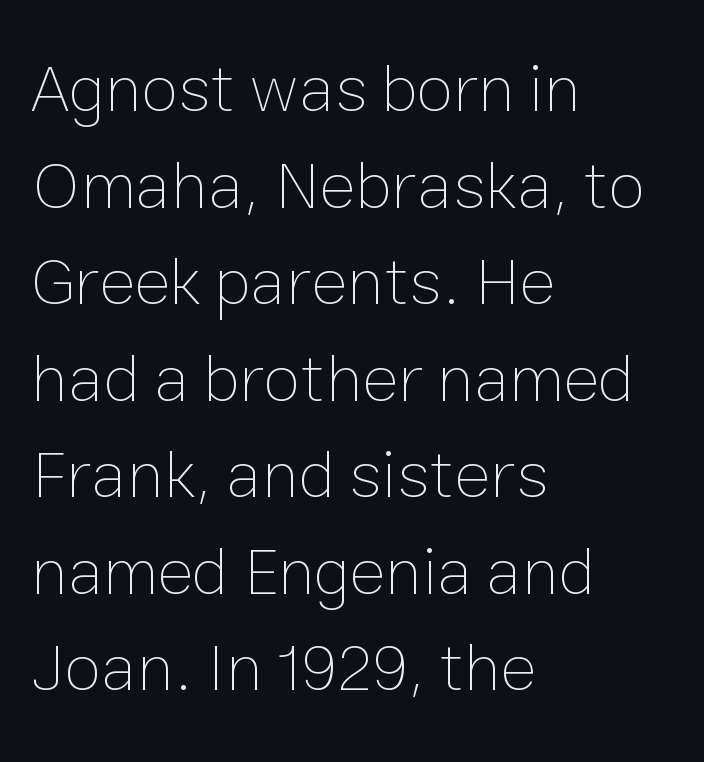
{"italic": "no", "bold": "no", "weight": "thin", "width": "normal", "stroke_contrast": "low", "x_height": "medium", "monospaced": "no", "underline": "no", "align": "left", "line_spacing": "normal", "line_spacing_ratio": 1.42, "letter_spacing": "normal", "letter_spacing_em": 0.0, "glyph_px": 68}
